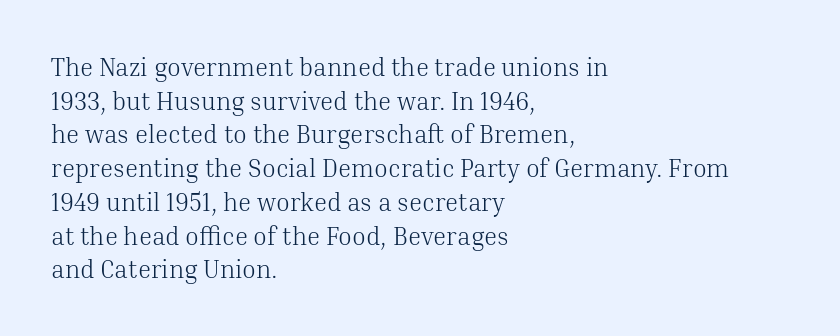
{"italic": "no", "bold": "no", "underline": "no", "align": "left", "line_spacing": "normal", "line_spacing_ratio": 1.35, "letter_spacing": "normal", "letter_spacing_em": 0.0, "glyph_px": 25}
